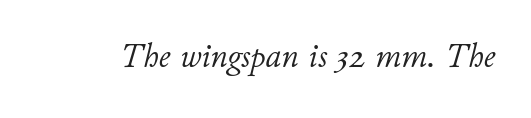
The image shows 35 px light type, italic (leaning right); set normal letter spacing, not underlined; low stroke contrast and a small x-height.
